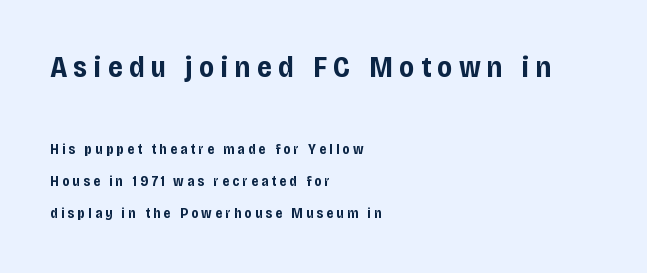
Q: Is the text bold? A: Yes.
Q: Is the text italic (slanted)? A: No, it is upright.
Q: Is the typeface a serif or a sans-serif typeface? A: Sans-serif.
Q: Is the text underlined? A: No.
Q: How is the paragraph aligned? A: Left-aligned.
Q: Is the spacing between letters normal or unusually wide? A: Unusually wide.
Q: Is the spacing between lines tight, normal or loose? A: Loose.
Q: Which block of text is set in a larger size, the first (top) or the second (bottom)? A: The first (top) one.
Q: Width (condensed, normal, or wide)? A: Condensed.
Q: Stroke contrast? A: Low.
Q: x-height? A: Large.
Q: Monospaced? A: No.
